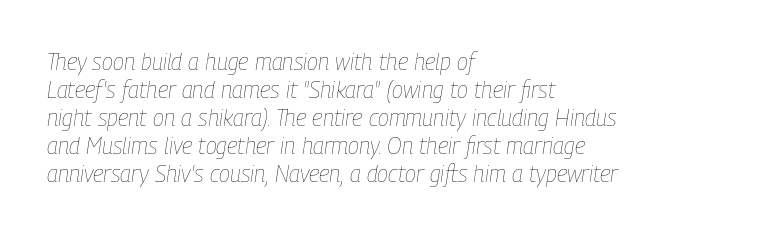
The image shows 23 px text type, italic (leaning right); set left-aligned, line spacing 1.22x, normal letter spacing, not underlined.
